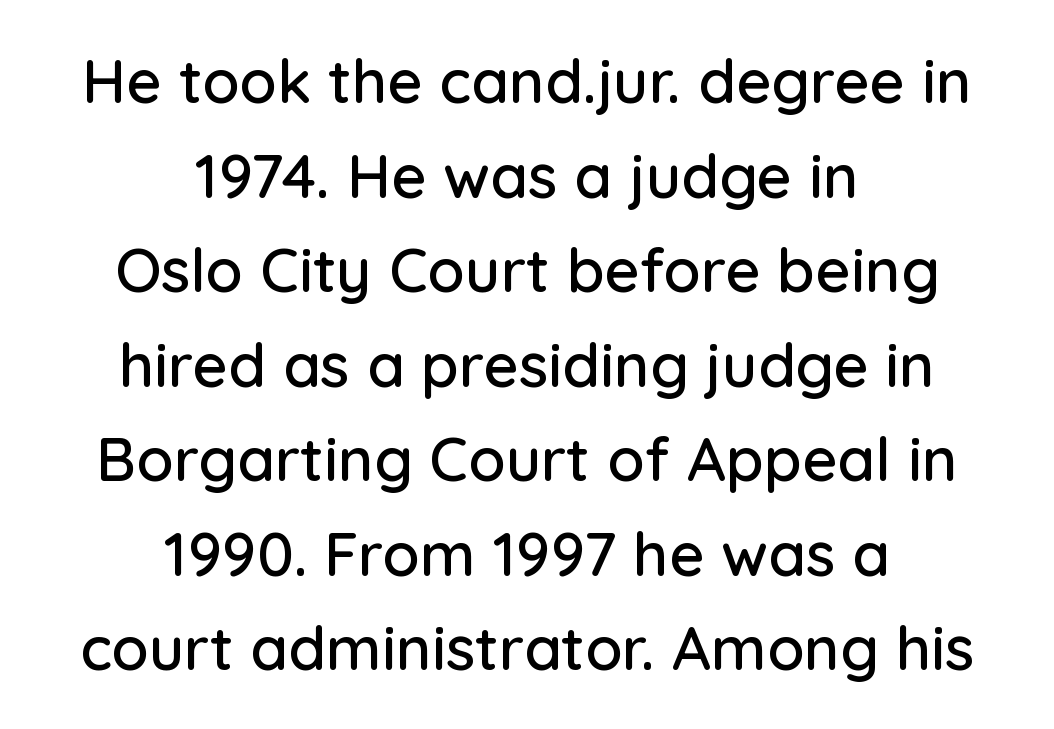
The image shows 61 px sans-serif type, upright; set centered, normal line spacing (1.55x), normal letter spacing, not underlined; low stroke contrast and a medium x-height.
